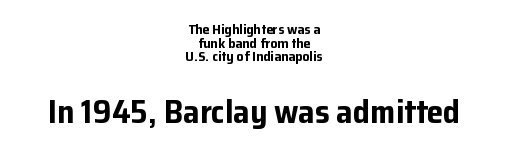
{"serif": "no", "italic": "no", "bold": "yes", "weight": "bold", "width": "normal", "stroke_contrast": "low", "x_height": "medium", "monospaced": "no", "underline": "no", "align": "center", "line_spacing": "tight", "line_spacing_ratio": 0.97, "letter_spacing": "normal", "letter_spacing_em": 0.0, "larger_block": "second", "size_ratio": 2.36, "glyph_px": 33}
